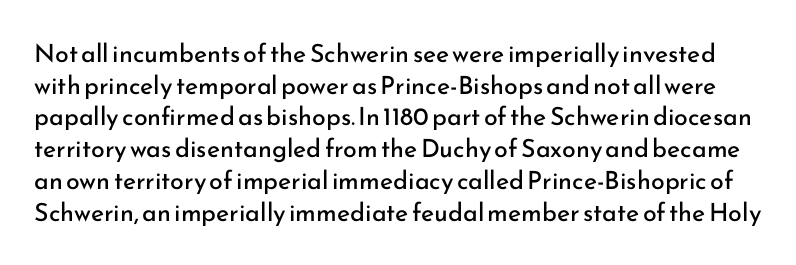
Q: Is the text bold? A: No.
Q: Is the text italic (slanted)? A: No, it is upright.
Q: Is the text underlined? A: No.
Q: Is the spacing between letters normal or unusually wide? A: Normal.
Q: Is the spacing between lines tight, normal or loose? A: Normal.
